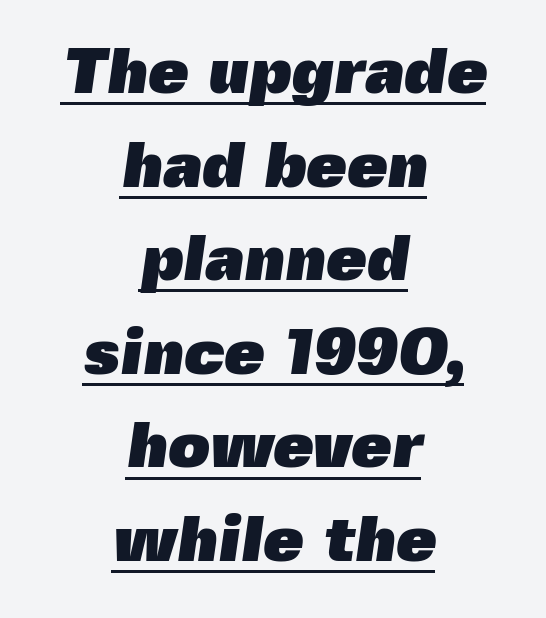
Q: Is the text bold? A: Yes.
Q: Is the typeface a serif or a sans-serif typeface? A: Sans-serif.
Q: Is the text underlined? A: Yes.
Q: How is the paragraph aligned? A: Centered.
Q: Is the spacing between letters normal or unusually wide? A: Normal.
Q: Is the spacing between lines tight, normal or loose? A: Normal.
Q: Width (condensed, normal, or wide)? A: Normal.
Q: x-height? A: Medium.
Q: Monospaced? A: No.
